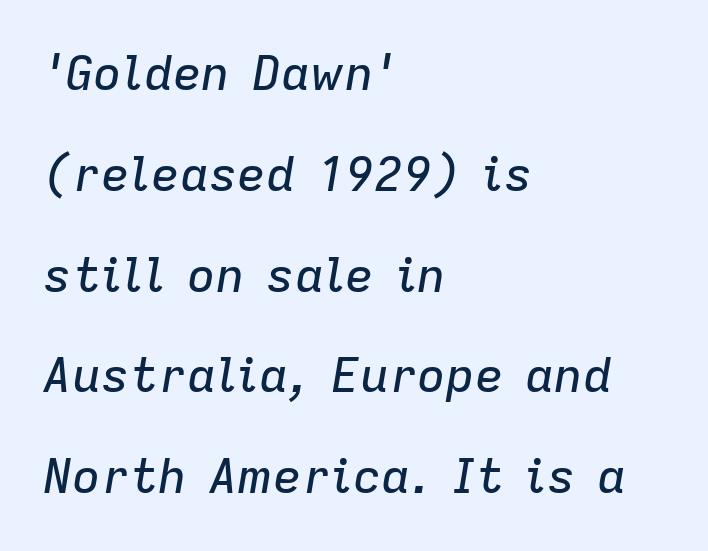
Q: Is the text italic (slanted)? A: Yes, it leans right by about 9 degrees.
Q: Is the text underlined? A: No.
Q: How is the paragraph aligned? A: Left-aligned.
Q: Is the spacing between letters normal or unusually wide? A: Normal.
Q: Is the spacing between lines tight, normal or loose? A: Loose.
Q: Width (condensed, normal, or wide)? A: Normal.
Q: Stroke contrast? A: Low.
Q: x-height? A: Medium.
Q: Monospaced? A: No.
